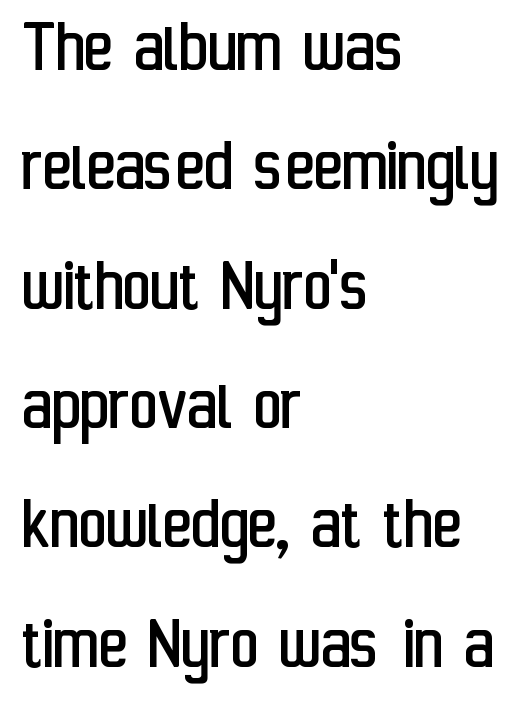
The image shows 78 px regular-weight, condensed sans-serif type, upright; set left-aligned, normal line spacing (1.53x), normal letter spacing, not underlined; low stroke contrast and a medium x-height.
